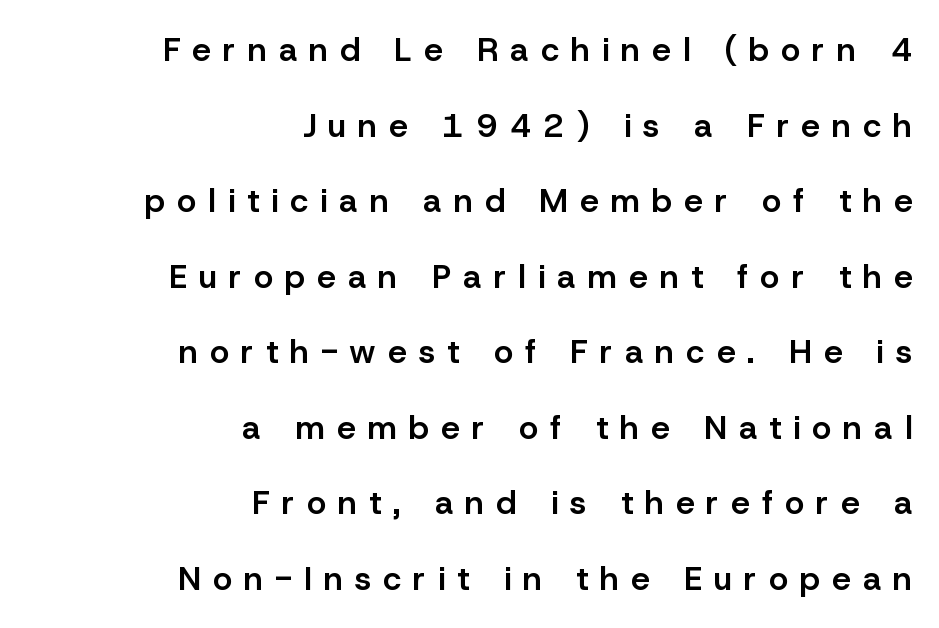
{"serif": "no", "italic": "no", "bold": "semi", "weight": "semibold", "width": "normal", "stroke_contrast": "low", "x_height": "medium", "monospaced": "no", "underline": "no", "align": "right", "line_spacing": "loose", "line_spacing_ratio": 2.29, "letter_spacing": "wide", "letter_spacing_em": 0.37, "glyph_px": 33}
